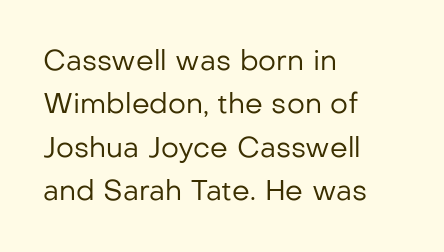
The image shows 28 px regular-weight sans-serif type, upright; set left-aligned, normal line spacing (1.55x), normal letter spacing, not underlined; low stroke contrast and a medium x-height.
